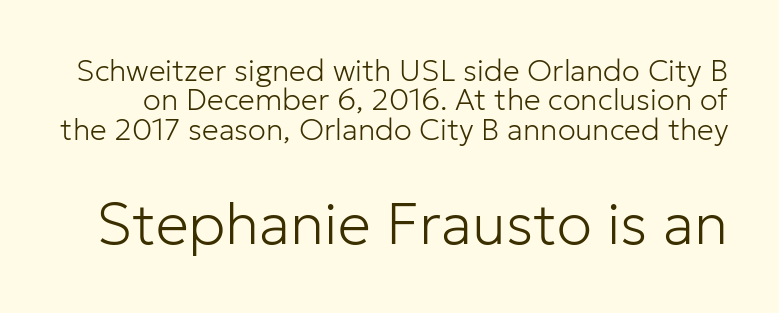
Q: Is the text bold? A: No.
Q: Is the text italic (slanted)? A: No, it is upright.
Q: Is the typeface a serif or a sans-serif typeface? A: Sans-serif.
Q: Is the text underlined? A: No.
Q: Is the spacing between letters normal or unusually wide? A: Normal.
Q: Is the spacing between lines tight, normal or loose? A: Tight.
Q: Which block of text is set in a larger size, the first (top) or the second (bottom)? A: The second (bottom) one.
Q: Width (condensed, normal, or wide)? A: Normal.
Q: Stroke contrast? A: Low.
Q: x-height? A: Medium.
Q: Monospaced? A: No.
